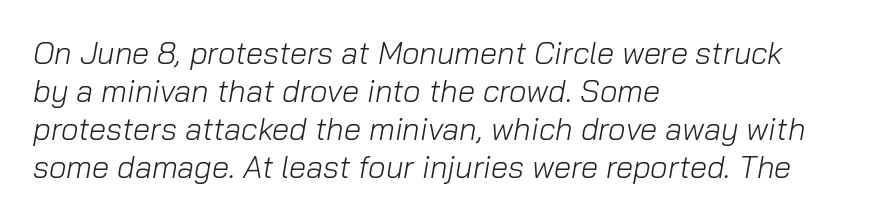
The image shows 31 px light type, italic (leaning right); set left-aligned, line spacing 1.23x, normal letter spacing, not underlined; low stroke contrast and a medium x-height.
